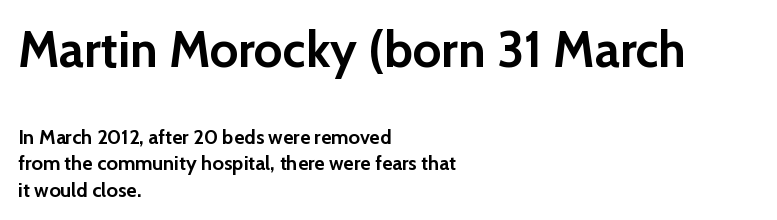
Q: Is the text bold? A: Yes.
Q: Is the text italic (slanted)? A: No, it is upright.
Q: Is the typeface a serif or a sans-serif typeface? A: Sans-serif.
Q: Is the text underlined? A: No.
Q: How is the paragraph aligned? A: Left-aligned.
Q: Is the spacing between letters normal or unusually wide? A: Normal.
Q: Is the spacing between lines tight, normal or loose? A: Normal.
Q: Which block of text is set in a larger size, the first (top) or the second (bottom)? A: The first (top) one.
Q: Width (condensed, normal, or wide)? A: Normal.
Q: Stroke contrast? A: Low.
Q: x-height? A: Medium.
Q: Monospaced? A: No.
